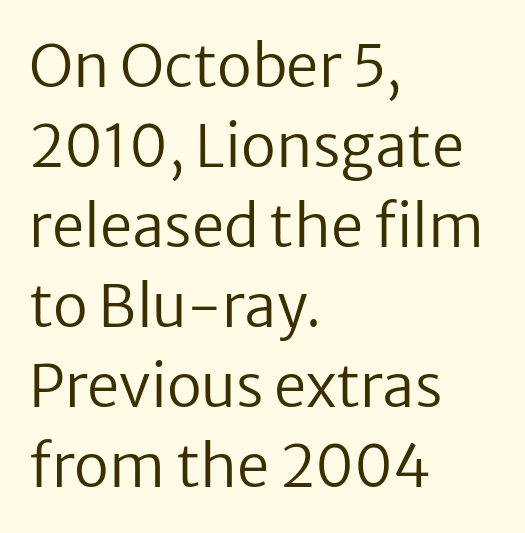
Q: Is the text bold? A: No.
Q: Is the text italic (slanted)? A: No, it is upright.
Q: Is the typeface a serif or a sans-serif typeface? A: Sans-serif.
Q: Is the text underlined? A: No.
Q: How is the paragraph aligned? A: Left-aligned.
Q: Is the spacing between letters normal or unusually wide? A: Normal.
Q: Is the spacing between lines tight, normal or loose? A: Normal.
Q: Width (condensed, normal, or wide)? A: Normal.
Q: Stroke contrast? A: Low.
Q: x-height? A: Medium.
Q: Monospaced? A: No.
